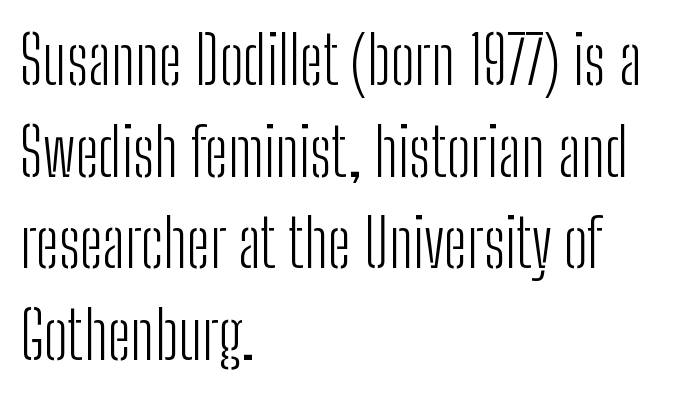
{"serif": "no", "italic": "no", "bold": "no", "weight": "light", "width": "condensed", "stroke_contrast": "low", "x_height": "medium", "monospaced": "no", "underline": "no", "align": "left", "line_spacing": "normal", "line_spacing_ratio": 1.39, "letter_spacing": "normal", "letter_spacing_em": 0.0, "glyph_px": 66}
